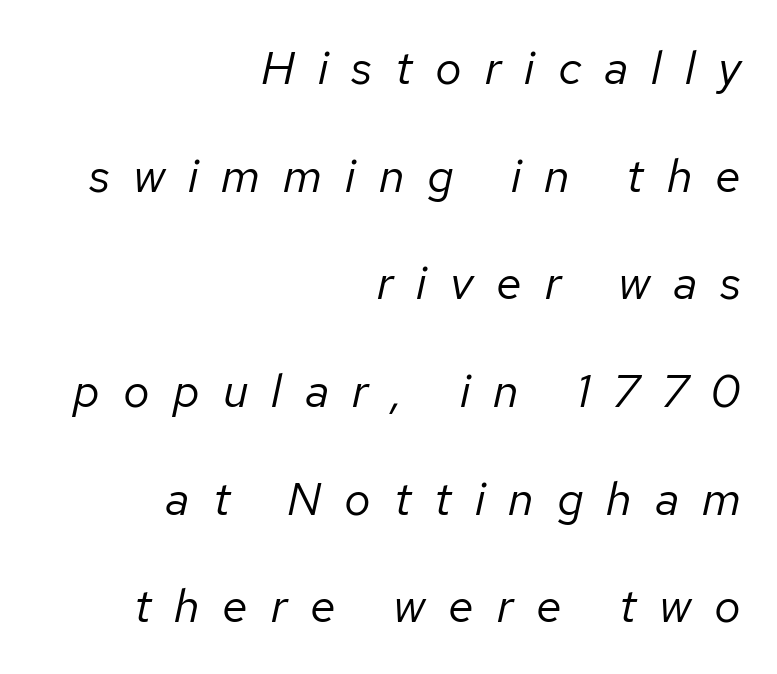
Characters are canted at an angle relative to the baseline's perpendicular. Successive baselines arrive slowly, with a big drop between each. In terms of letterspacing, this is a distinctly airy, spread setting. Line endings align vertically; line beginnings do not.
